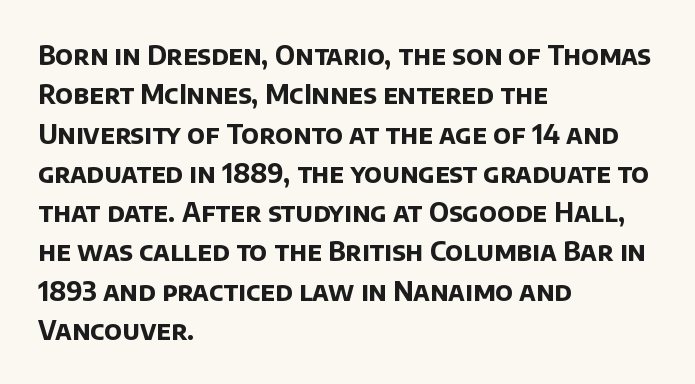
The image shows 26 px bold type; set left-aligned, normal line spacing (1.51x), normal letter spacing, not underlined.
